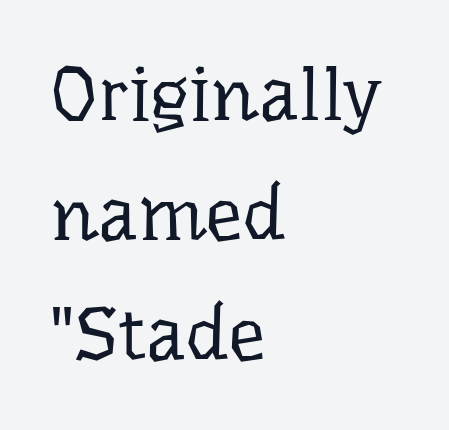
Honestly, there is no underline to notice here at all. Posture: vertical. Bold? No — there's no thickening of the strokes. Compared with typical body copy, the letter spacing here is the same.
